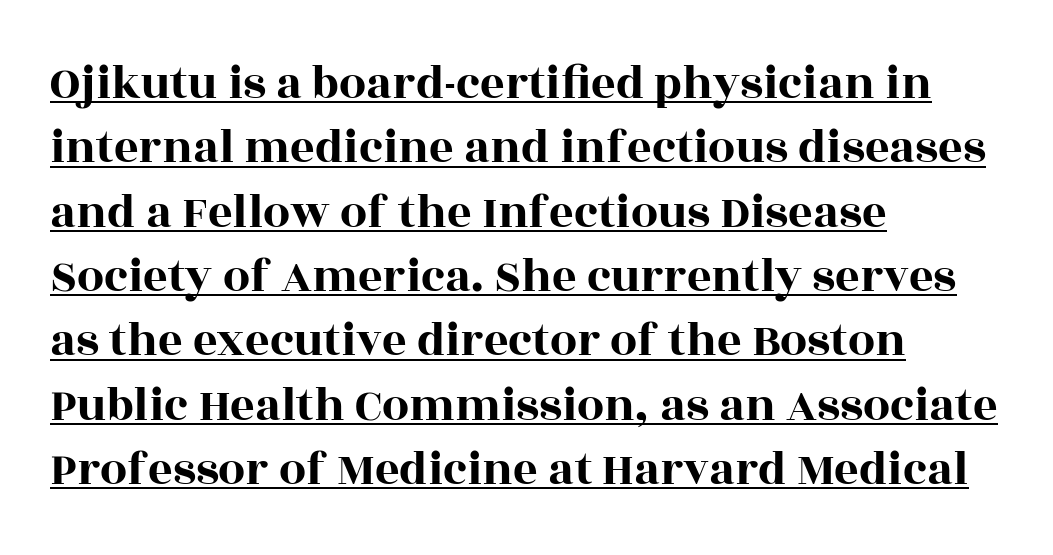
The image shows 48 px wide serif type, upright; set left-aligned, normal line spacing (1.34x), normal letter spacing, underlined; a large x-height.
